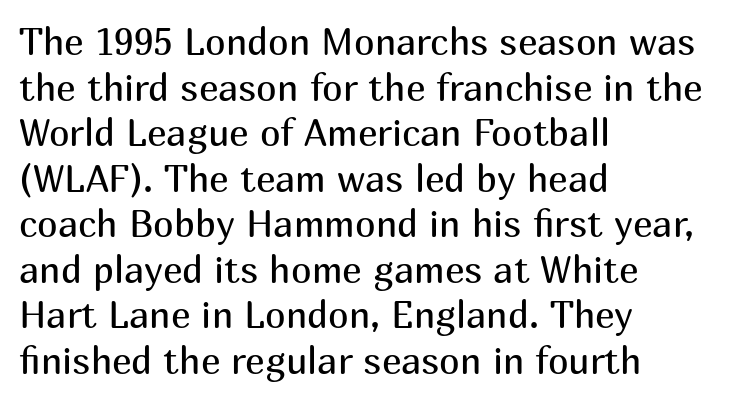
Q: Is the text bold? A: No.
Q: Is the text italic (slanted)? A: No, it is upright.
Q: Is the typeface a serif or a sans-serif typeface? A: Sans-serif.
Q: Is the text underlined? A: No.
Q: How is the paragraph aligned? A: Left-aligned.
Q: Is the spacing between letters normal or unusually wide? A: Normal.
Q: Width (condensed, normal, or wide)? A: Normal.
Q: Stroke contrast? A: Medium.
Q: x-height? A: Medium.
Q: Monospaced? A: No.
